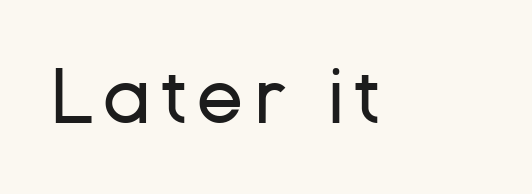
The image shows 77 px regular-weight sans-serif type, upright; set not underlined; low stroke contrast and a medium x-height.
